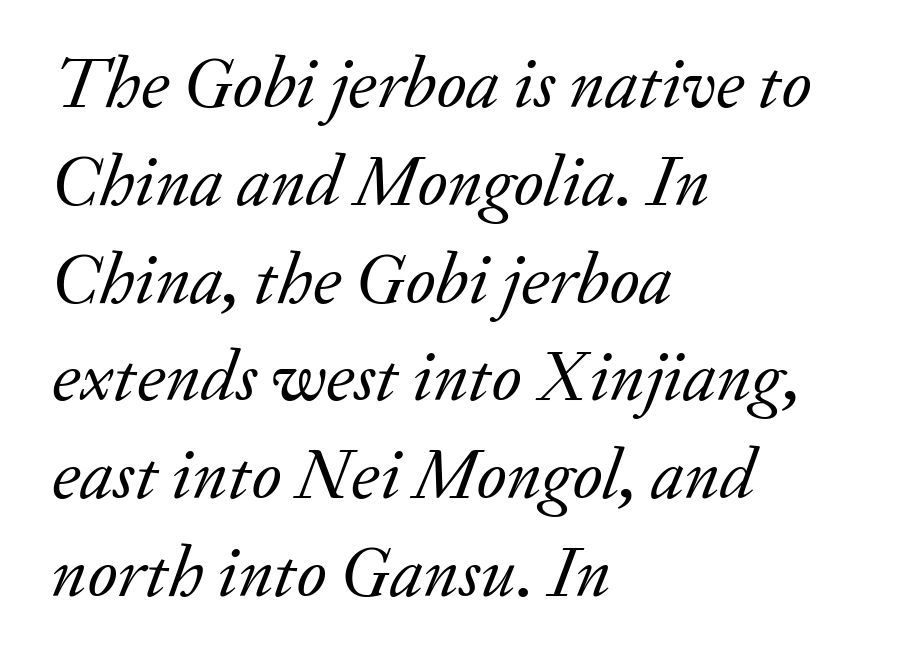
The image shows 73 px regular-weight serif type, italic (leaning right); set left-aligned, normal line spacing (1.34x), normal letter spacing, not underlined; low stroke contrast and a small x-height.
